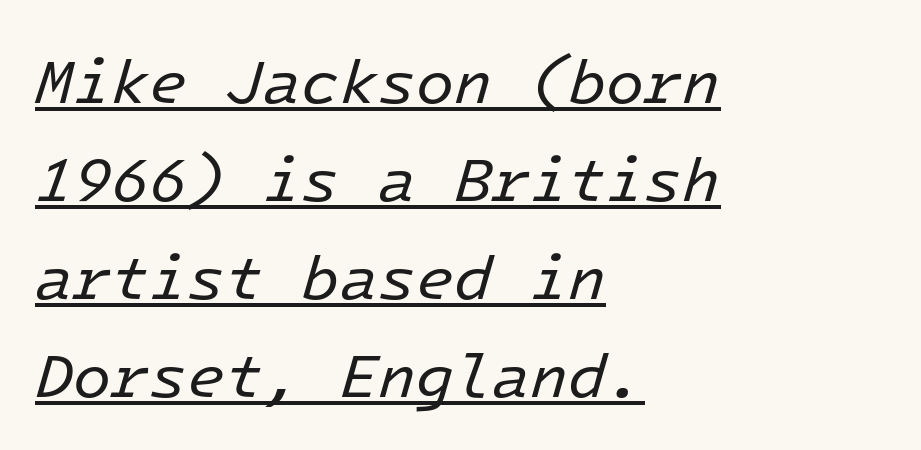
{"italic": "yes", "lean": "right", "slant_degrees": 16, "bold": "no", "weight": "regular", "width": "normal", "stroke_contrast": "low", "x_height": "medium", "monospaced": "yes", "underline": "yes", "align": "left", "line_spacing": "normal", "line_spacing_ratio": 1.58, "letter_spacing": "normal", "letter_spacing_em": 0.0, "glyph_px": 62}
